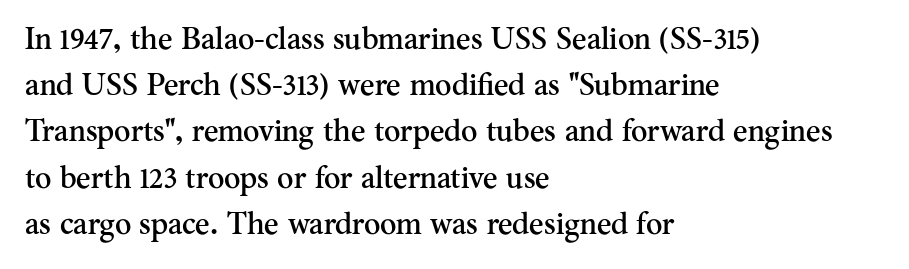
The passage shown is typed in a proportional face where columns would drift. I'd call this a serif setting — the letters wear small feet. Horizontal alignment here is leftward, the default for most running prose. The letterforms sit shoulder to shoulder at normal distance.
